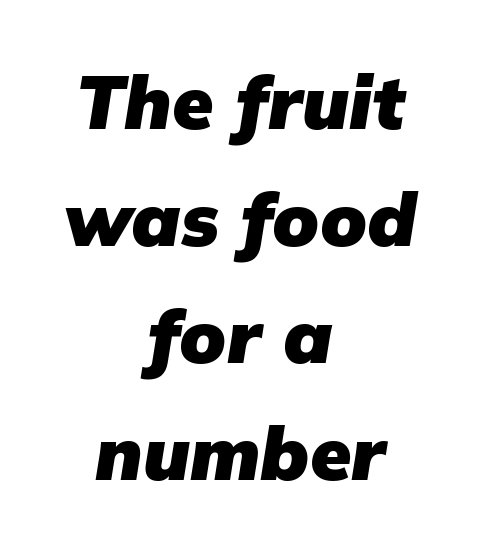
{"serif": "no", "bold": "yes", "weight": "heavy", "width": "normal", "stroke_contrast": "low", "x_height": "medium", "monospaced": "no", "underline": "no", "align": "center", "line_spacing": "normal", "line_spacing_ratio": 1.56, "letter_spacing": "normal", "letter_spacing_em": 0.0, "glyph_px": 75}
